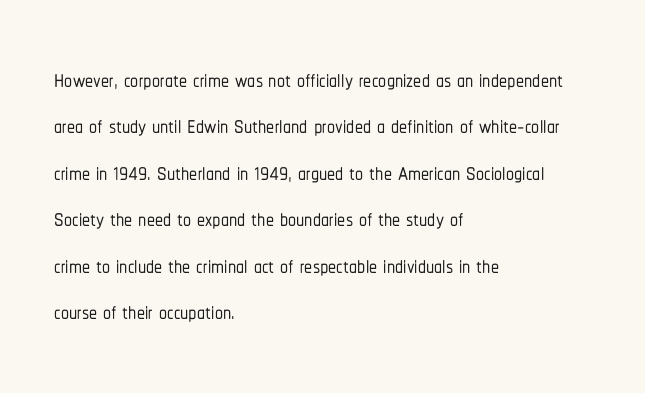
Q: Is the text italic (slanted)? A: No, it is upright.
Q: Is the typeface a serif or a sans-serif typeface? A: Sans-serif.
Q: Is the text underlined? A: No.
Q: How is the paragraph aligned? A: Left-aligned.
Q: Is the spacing between letters normal or unusually wide? A: Normal.
Q: Is the spacing between lines tight, normal or loose? A: Normal.
Q: Width (condensed, normal, or wide)? A: Condensed.
Q: Stroke contrast? A: Low.
Q: x-height? A: Medium.
Q: Monospaced? A: No.
